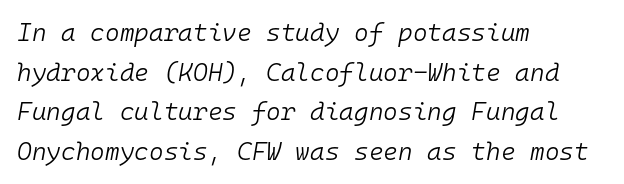
Does the leading feel generous? No, just average. Default kerning and tracking; the words read as compact shapes. Every character sits at an angle, as italics do. Weight: in the light-to-regular range. Reading down the block, your eye returns to a fixed left position each line. The area under the type is left untouched.
